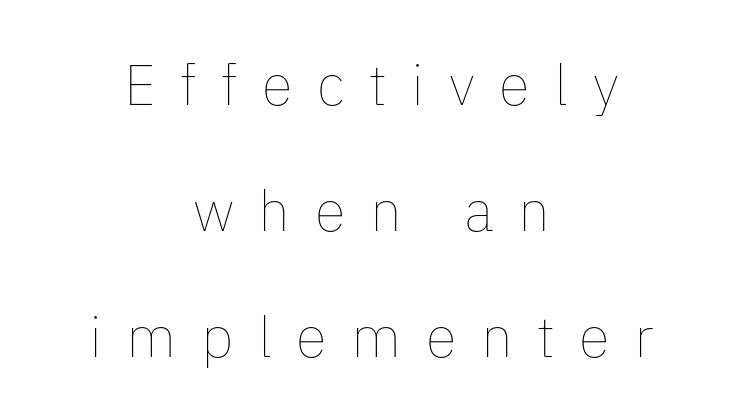
{"italic": "no", "bold": "no", "weight": "thin", "width": "normal", "stroke_contrast": "low", "x_height": "medium", "monospaced": "no", "underline": "no", "align": "center", "line_spacing": "loose", "line_spacing_ratio": 2.21, "letter_spacing": "wide", "letter_spacing_em": 0.43, "glyph_px": 57}
